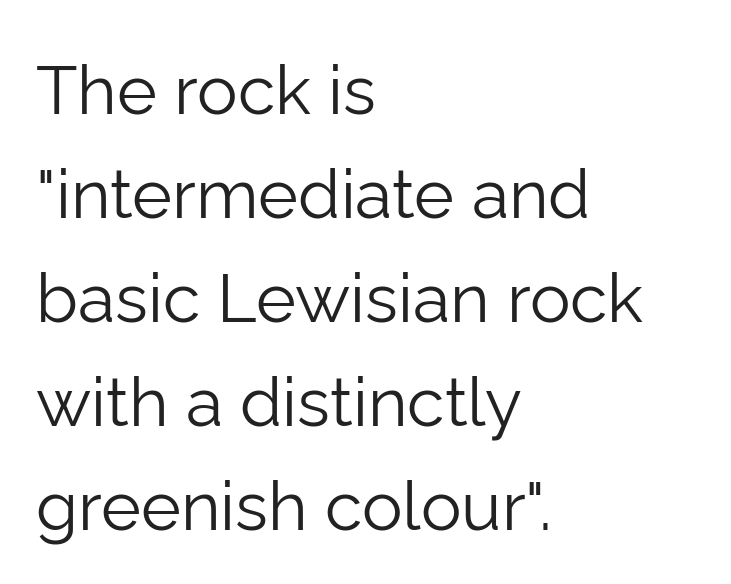
The letters sit at their default tracking, neither squeezed nor spread. A sans-serif font was chosen for this passage. Caption: face not bold, strokes unweighted. The face used here is proportionally spaced, like ordinary book or web type.
